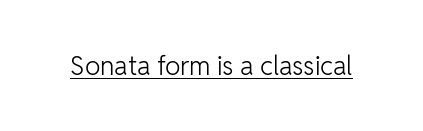
Short note: letters normally spaced. Is this a heavy cut? Hardly; it is regular or lighter. This sample uses an upright cut, with every glyph sitting square on the baseline. Is there an underline? Yes — a line sits under the letters.
